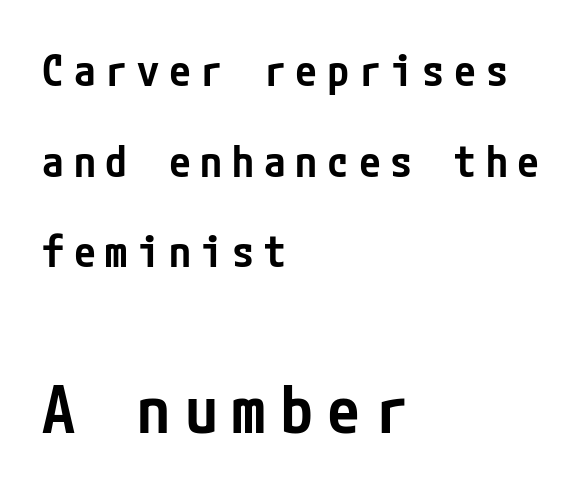
The rag falls on the right side of this text block. Notice the strokes are somewhat thickened but not fully heavy: this is a semibold. Note: no serifs on the glyphs. The emphasis by scale lands on block number two, below. Horizontal bands of white between lines are thick stripes.
